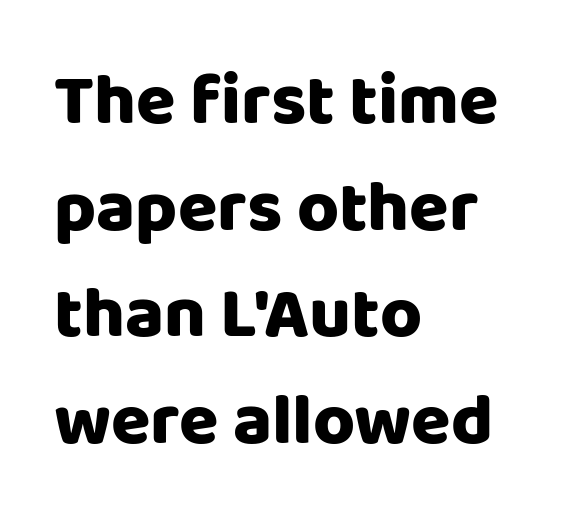
{"serif": "no", "italic": "no", "width": "normal", "stroke_contrast": "low", "x_height": "large", "monospaced": "no", "underline": "no", "align": "left", "line_spacing": "normal", "line_spacing_ratio": 1.48, "letter_spacing": "normal", "letter_spacing_em": 0.0, "glyph_px": 72}
